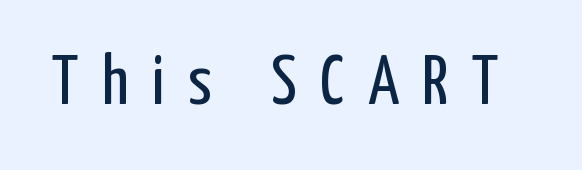
{"serif": "no", "italic": "no", "bold": "no", "weight": "regular", "width": "condensed", "stroke_contrast": "low", "x_height": "medium", "monospaced": "no", "underline": "no", "letter_spacing": "wide", "letter_spacing_em": 0.34, "glyph_px": 70}
